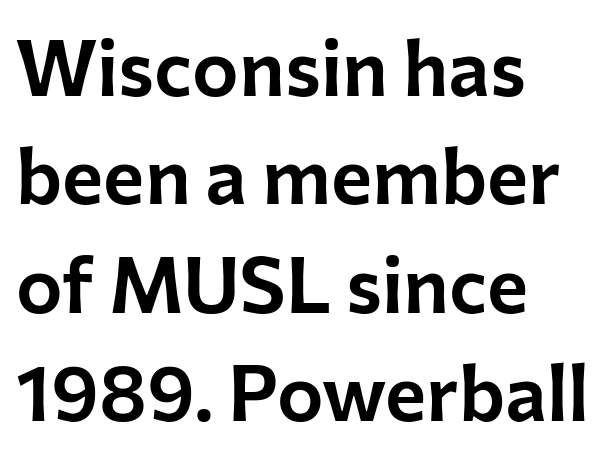
{"serif": "no", "italic": "no", "width": "normal", "stroke_contrast": "low", "x_height": "medium", "monospaced": "no", "underline": "no", "align": "left", "line_spacing": "normal", "line_spacing_ratio": 1.39, "letter_spacing": "normal", "letter_spacing_em": 0.0, "glyph_px": 78}
